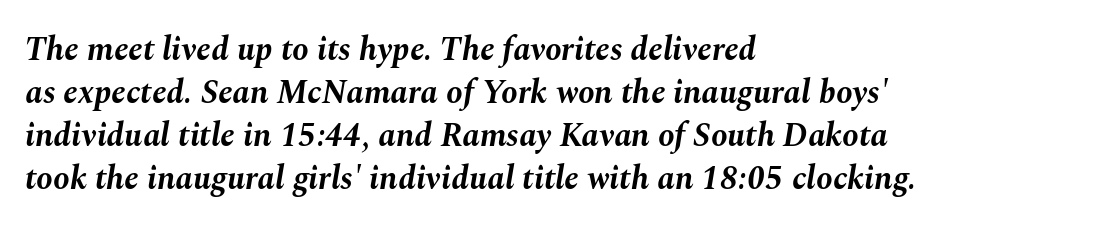
{"italic": "yes", "lean": "right", "slant_degrees": 10, "bold": "yes", "weight": "bold", "width": "normal", "stroke_contrast": "medium", "x_height": "medium", "monospaced": "no", "underline": "no", "align": "left", "line_spacing": "normal", "line_spacing_ratio": 1.3, "letter_spacing": "normal", "letter_spacing_em": 0.0, "glyph_px": 33}
